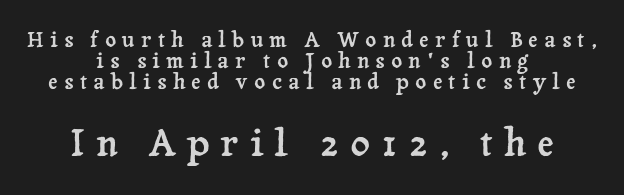
Q: Is the text italic (slanted)? A: No, it is upright.
Q: Is the typeface a serif or a sans-serif typeface? A: Serif.
Q: Is the text underlined? A: No.
Q: How is the paragraph aligned? A: Centered.
Q: Is the spacing between letters normal or unusually wide? A: Unusually wide.
Q: Is the spacing between lines tight, normal or loose? A: Tight.
Q: Which block of text is set in a larger size, the first (top) or the second (bottom)? A: The second (bottom) one.
Q: Width (condensed, normal, or wide)? A: Normal.
Q: Stroke contrast? A: Low.
Q: x-height? A: Medium.
Q: Monospaced? A: No.
